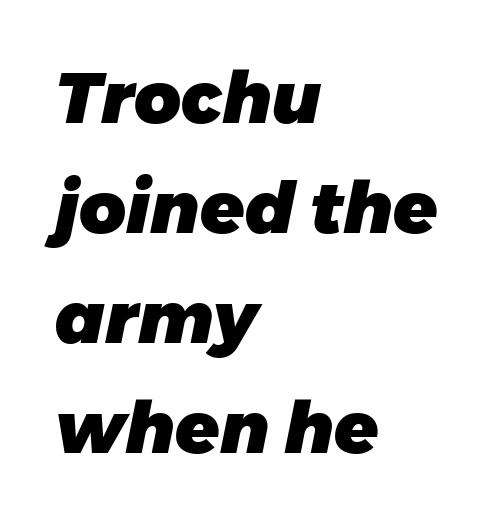
{"serif": "no", "bold": "yes", "weight": "heavy", "width": "normal", "stroke_contrast": "low", "x_height": "large", "monospaced": "no", "underline": "no", "align": "left", "line_spacing": "normal", "line_spacing_ratio": 1.53, "letter_spacing": "normal", "letter_spacing_em": 0.0, "glyph_px": 72}
